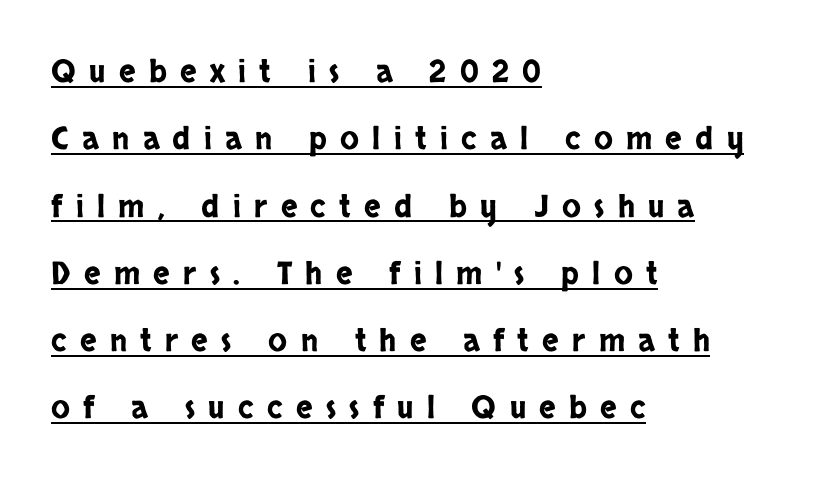
Q: Is the text italic (slanted)? A: No, it is upright.
Q: Is the typeface a serif or a sans-serif typeface? A: Sans-serif.
Q: Is the text underlined? A: Yes.
Q: How is the paragraph aligned? A: Left-aligned.
Q: Is the spacing between letters normal or unusually wide? A: Unusually wide.
Q: Is the spacing between lines tight, normal or loose? A: Loose.
Q: Width (condensed, normal, or wide)? A: Condensed.
Q: Stroke contrast? A: Low.
Q: x-height? A: Large.
Q: Monospaced? A: No.
